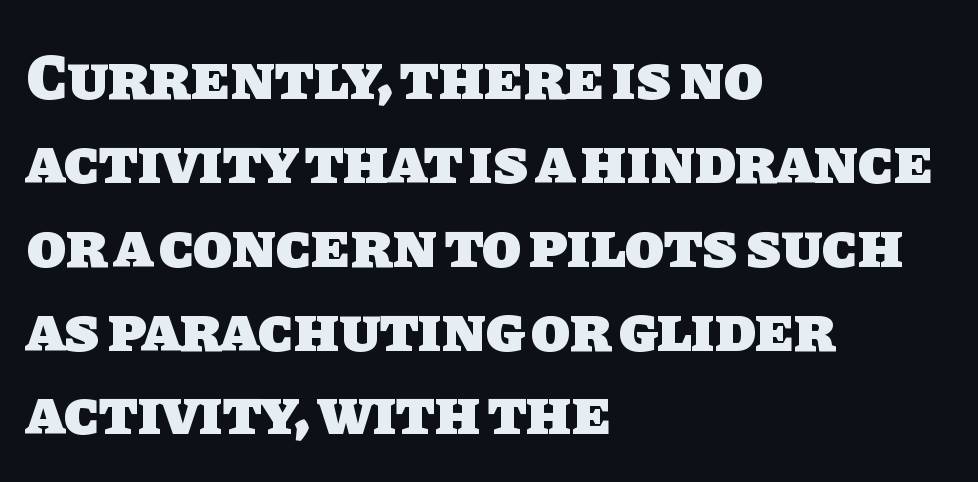
The image shows 64 px heavy sans-serif type; set left-aligned, normal line spacing (1.31x), normal letter spacing, not underlined; low stroke contrast and a large x-height.
